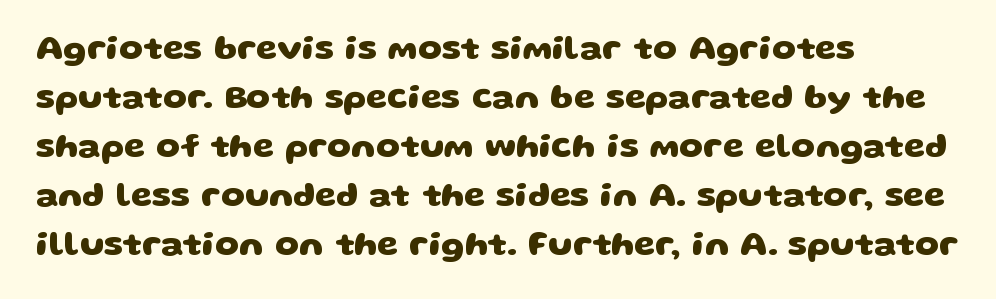
The image shows 34 px heavy, wide sans-serif type; set left-aligned, normal line spacing (1.44x), normal letter spacing, not underlined; low stroke contrast and a large x-height.
